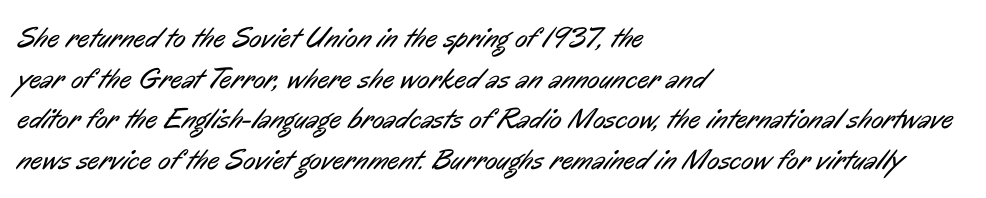
{"serif": "no", "bold": "no", "weight": "regular", "width": "condensed", "stroke_contrast": "low", "x_height": "medium", "monospaced": "no", "underline": "no", "align": "left", "line_spacing": "normal", "line_spacing_ratio": 1.4, "letter_spacing": "normal", "letter_spacing_em": 0.0, "glyph_px": 29}
